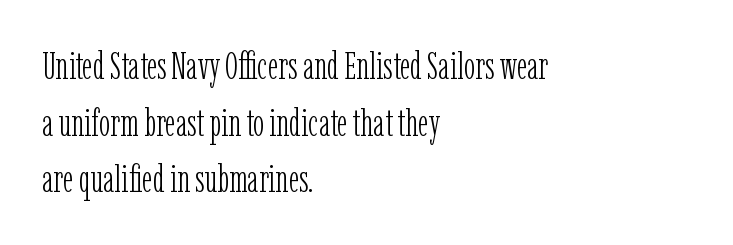
Q: Is the text bold? A: No.
Q: Is the text italic (slanted)? A: No, it is upright.
Q: Is the typeface a serif or a sans-serif typeface? A: Serif.
Q: Is the text underlined? A: No.
Q: How is the paragraph aligned? A: Left-aligned.
Q: Is the spacing between letters normal or unusually wide? A: Normal.
Q: Is the spacing between lines tight, normal or loose? A: Normal.
Q: Width (condensed, normal, or wide)? A: Condensed.
Q: Stroke contrast? A: Low.
Q: x-height? A: Medium.
Q: Monospaced? A: No.
